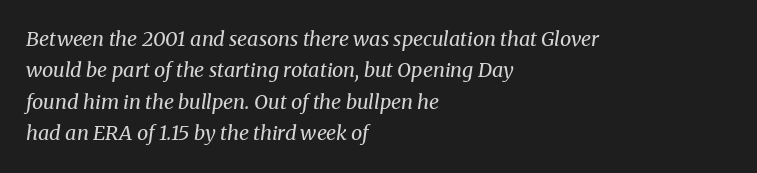
Q: Is the text bold? A: No.
Q: Is the text italic (slanted)? A: Yes, it leans right by about 8 degrees.
Q: Is the text underlined? A: No.
Q: How is the paragraph aligned? A: Left-aligned.
Q: Is the spacing between letters normal or unusually wide? A: Normal.
Q: Is the spacing between lines tight, normal or loose? A: Normal.
